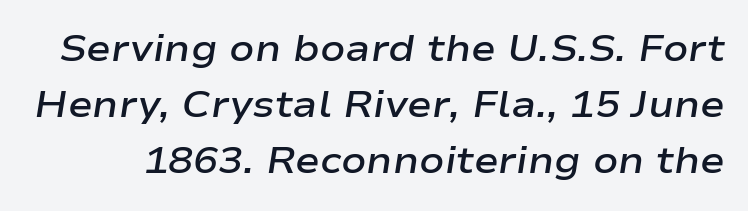
{"italic": "yes", "lean": "right", "slant_degrees": 9, "bold": "semi", "weight": "semibold", "width": "wide", "stroke_contrast": "low", "x_height": "medium", "monospaced": "no", "underline": "no", "line_spacing": "normal", "line_spacing_ratio": 1.52, "letter_spacing": "normal", "letter_spacing_em": 0.0, "glyph_px": 37}
